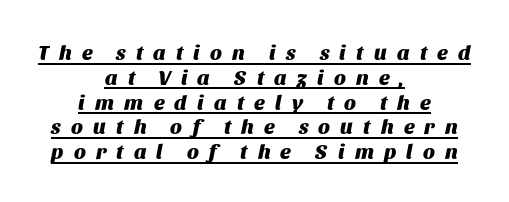
Q: Is the text bold? A: Yes.
Q: Is the text italic (slanted)? A: Yes, it leans right by about 11 degrees.
Q: Is the text underlined? A: Yes.
Q: How is the paragraph aligned? A: Centered.
Q: Is the spacing between letters normal or unusually wide? A: Unusually wide.
